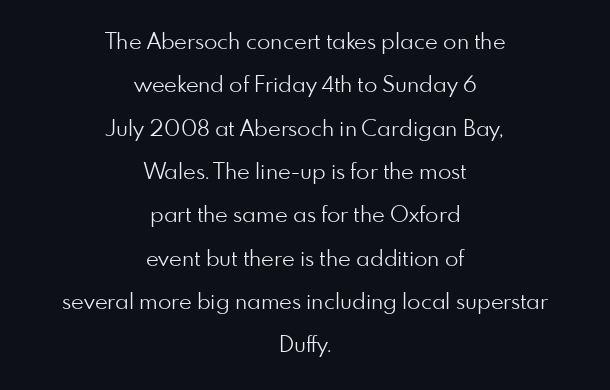
{"italic": "no", "bold": "no", "underline": "no", "align": "center", "line_spacing": "loose", "line_spacing_ratio": 1.97, "letter_spacing": "normal", "letter_spacing_em": 0.0, "glyph_px": 22}
